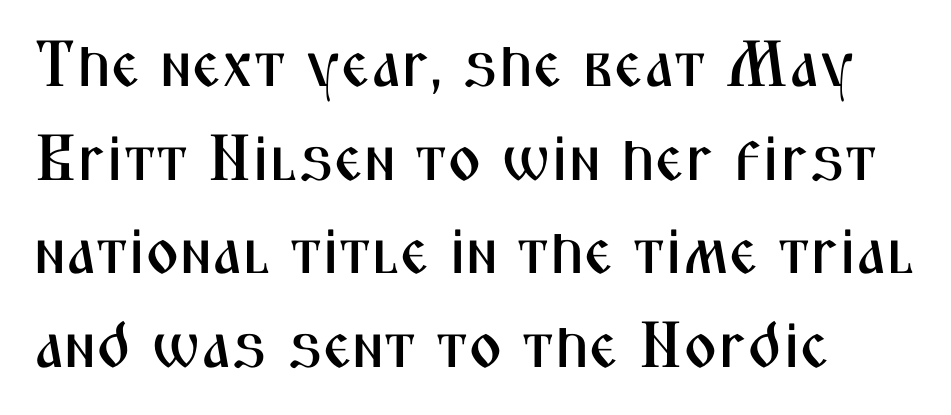
Q: Is the text italic (slanted)? A: No, it is upright.
Q: Is the typeface a serif or a sans-serif typeface? A: Sans-serif.
Q: Is the text underlined? A: No.
Q: Is the spacing between letters normal or unusually wide? A: Normal.
Q: Is the spacing between lines tight, normal or loose? A: Normal.
Q: Width (condensed, normal, or wide)? A: Condensed.
Q: Stroke contrast? A: Medium.
Q: x-height? A: Medium.
Q: Monospaced? A: No.
